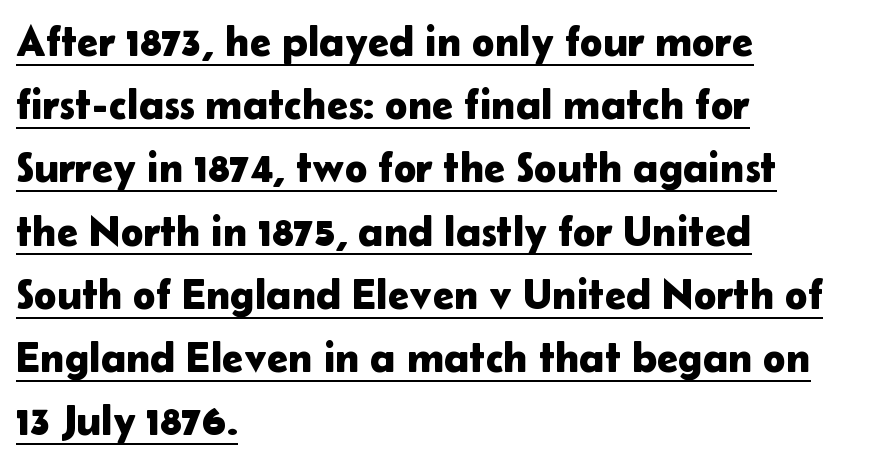
Glance below the letters and you will spot a drawn line. Layout note: lines flush left. Grotesque or geometric, the face here clearly has no serifs. Posture: straight, roman, zero tilt. Does extra space separate the letters? No, they use regular spacing.
